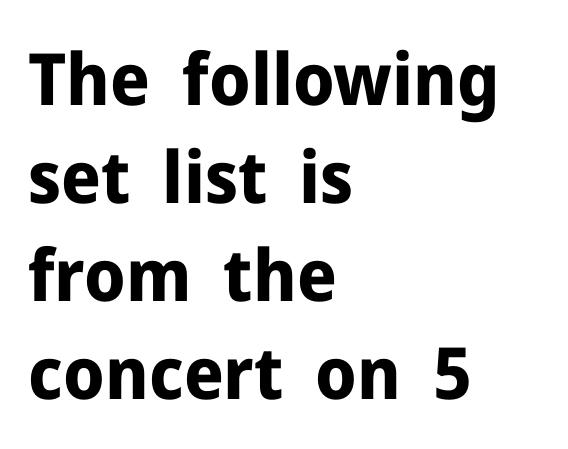
{"serif": "no", "italic": "no", "bold": "yes", "weight": "bold", "width": "normal", "stroke_contrast": "low", "x_height": "medium", "monospaced": "no", "underline": "no", "align": "left", "line_spacing": "normal", "line_spacing_ratio": 1.36, "letter_spacing": "normal", "letter_spacing_em": 0.0, "glyph_px": 72}
